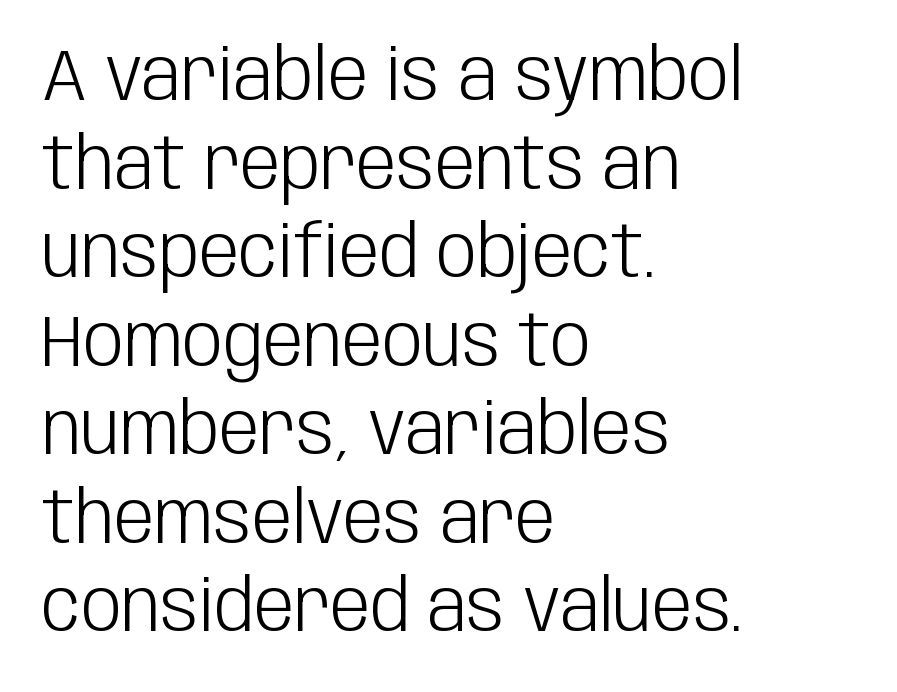
The image shows 72 px light, condensed sans-serif type, upright; set left-aligned, line spacing 1.23x, normal letter spacing, not underlined; low stroke contrast and a large x-height.
